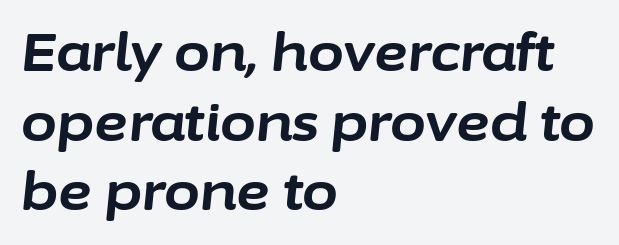
{"italic": "yes", "lean": "right", "slant_degrees": 6, "bold": "yes", "weight": "bold", "width": "normal", "stroke_contrast": "low", "x_height": "medium", "monospaced": "no", "underline": "no", "align": "left", "line_spacing": "normal", "line_spacing_ratio": 1.34, "letter_spacing": "normal", "letter_spacing_em": 0.0, "glyph_px": 52}
